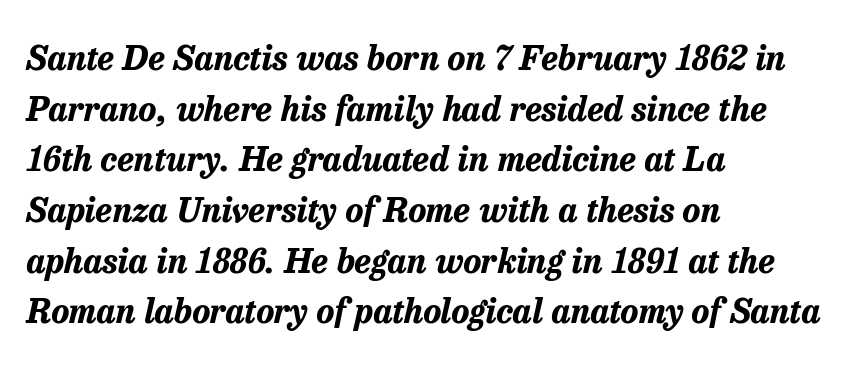
{"italic": "yes", "lean": "right", "slant_degrees": 13, "bold": "yes", "weight": "bold", "width": "normal", "stroke_contrast": "low", "x_height": "medium", "monospaced": "no", "underline": "no", "align": "left", "line_spacing": "normal", "line_spacing_ratio": 1.49, "letter_spacing": "normal", "letter_spacing_em": 0.0, "glyph_px": 34}
